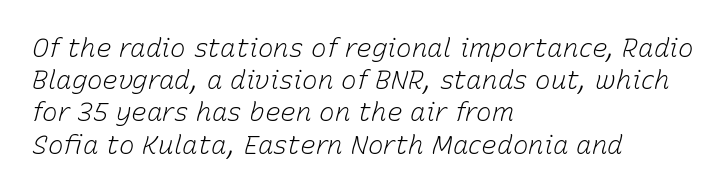
Q: Is the text bold? A: No.
Q: Is the text italic (slanted)? A: Yes, it leans right by about 15 degrees.
Q: Is the text underlined? A: No.
Q: How is the paragraph aligned? A: Left-aligned.
Q: Is the spacing between letters normal or unusually wide? A: Normal.
